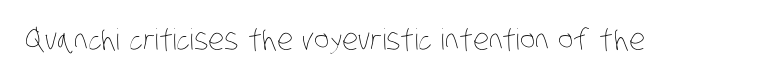
The image shows 29 px thin, condensed type; set normal letter spacing, not underlined; low stroke contrast and a large x-height.
